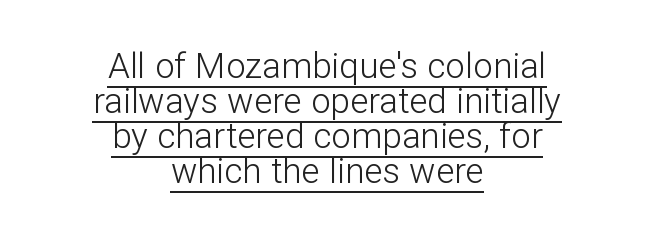
The image shows 35 px light sans-serif type, upright; set centered, tight line spacing (1.0x), normal letter spacing, underlined; low stroke contrast and a medium x-height.
